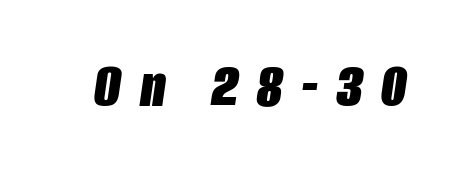
The image shows 66 px bold, condensed type, italic (leaning right); set unusually wide letter spacing (+0.28 em), not underlined; low stroke contrast and a large x-height.
